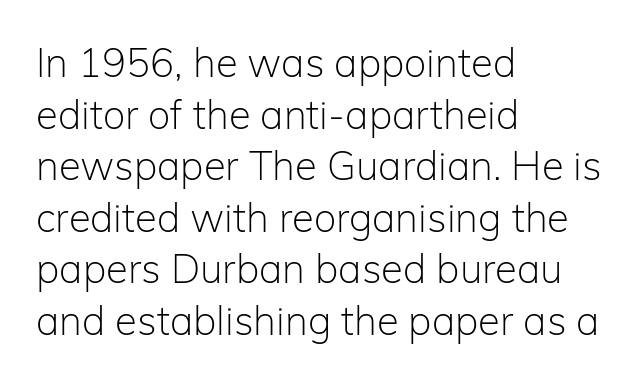
The image shows 40 px light sans-serif type, upright; set left-aligned, normal line spacing (1.29x), normal letter spacing, not underlined; low stroke contrast and a medium x-height.
